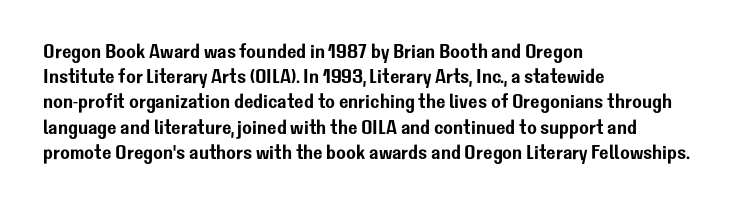
{"italic": "no", "underline": "no", "align": "left", "line_spacing": "normal", "line_spacing_ratio": 1.26, "letter_spacing": "normal", "letter_spacing_em": 0.0, "glyph_px": 20}
